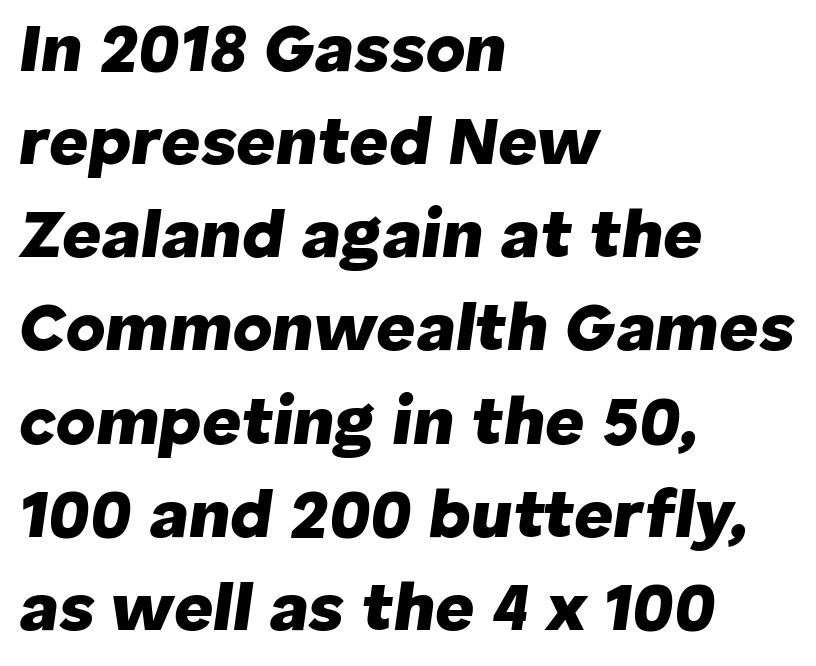
Q: Is the text bold? A: Yes.
Q: Is the text italic (slanted)? A: Yes, it leans right by about 8 degrees.
Q: Is the text underlined? A: No.
Q: How is the paragraph aligned? A: Left-aligned.
Q: Is the spacing between letters normal or unusually wide? A: Normal.
Q: Is the spacing between lines tight, normal or loose? A: Normal.
Q: Width (condensed, normal, or wide)? A: Normal.
Q: Stroke contrast? A: Low.
Q: x-height? A: Medium.
Q: Monospaced? A: No.
